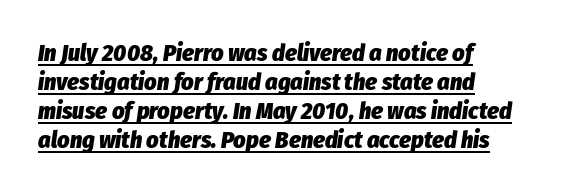
The image shows 24 px bold type, italic (leaning right); set left-aligned, line spacing 1.21x, normal letter spacing, underlined.
